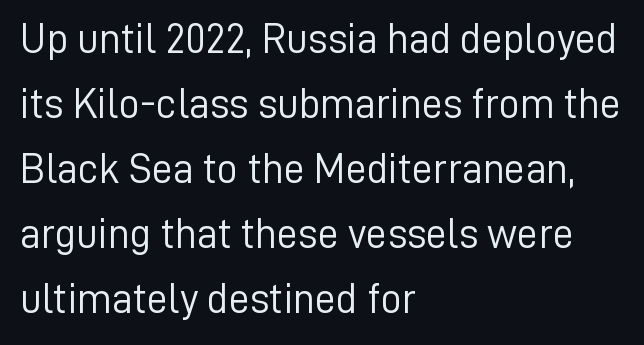
Stem width sits at or under what a default text font uses. Normally led — the rows are evenly, conventionally spaced. The designer went with a sans here, leaving each stem footless. Look at the tracking — it's just the regular setting, nothing added. These lines are set flush left with a ragged right edge.
